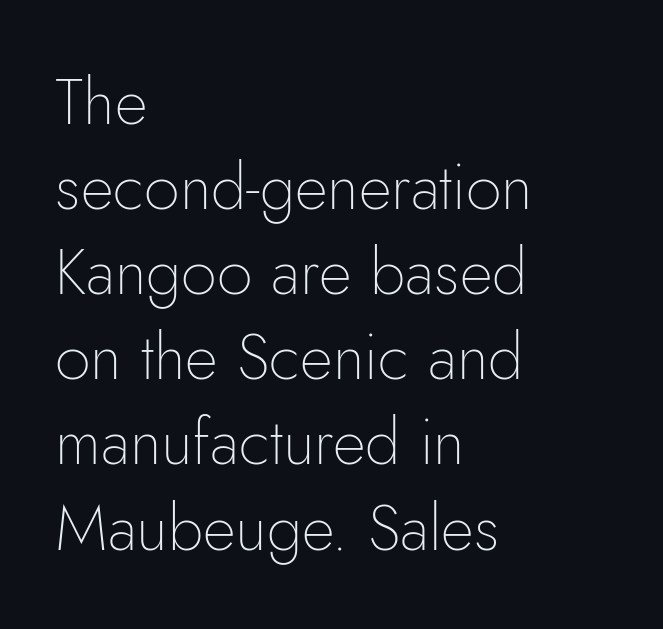
Anything drawn beneath the words? Only blank space. Nothing heavy about these letters — not bold at all. The lettering stays uniformly vertical, giving the passage a roman look. Letterform terminals end flat and unadorned throughout the passage.
